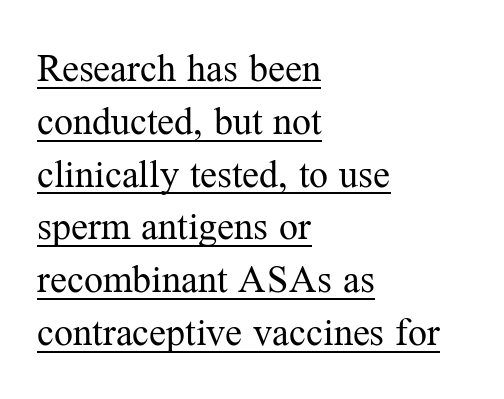
This sample uses plain, unmodified letter spacing. In CSS terms this would be text-align: left. The typeface has the unassuming heft of standard copy or less. The passage shown is typed in a proportional face where columns would drift.
